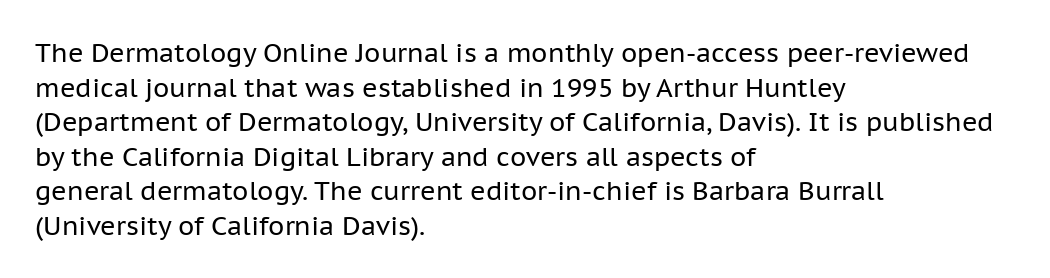
The image shows 26 px text type, upright; set left-aligned, normal line spacing (1.33x), normal letter spacing, not underlined.
